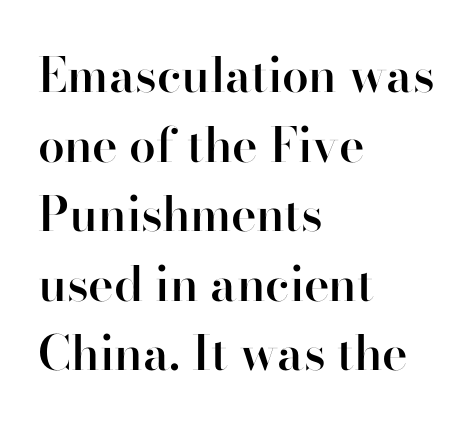
The image shows 48 px semibold sans-serif type, upright; set left-aligned, normal line spacing (1.45x), normal letter spacing, not underlined; high stroke contrast and a small x-height.
